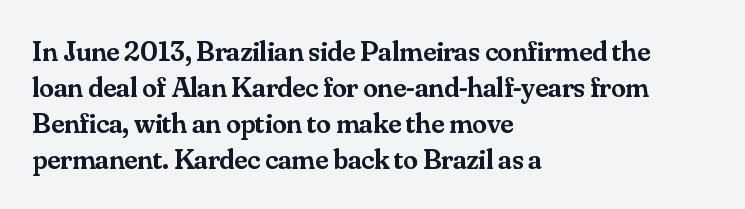
The image shows 29 px semibold serif type, upright; set left-aligned, line spacing 1.24x, normal letter spacing, not underlined; medium stroke contrast and a small x-height.
